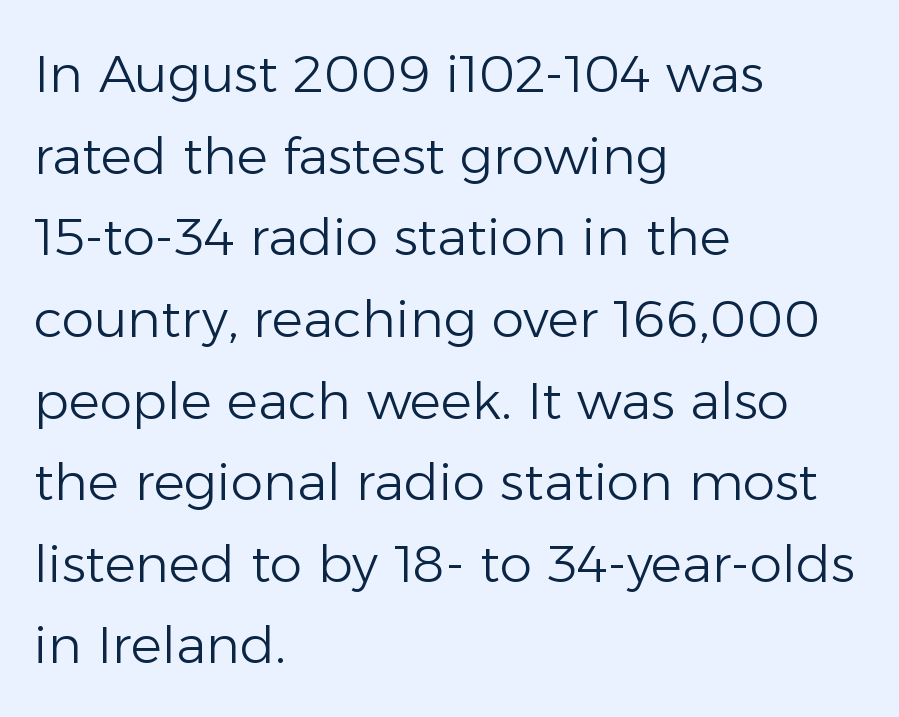
Compared with a centered layout, this one pins lines to the left instead. The type is set solid horizontally, with unmodified tracking. Classification — sans serif. The typesetting does not lean heavy: it is not bold.
